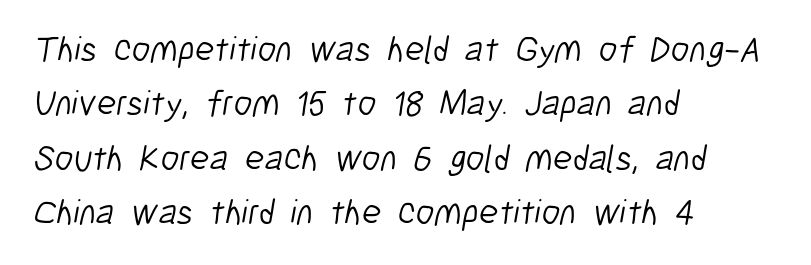
Q: Is the text bold? A: No.
Q: Is the typeface a serif or a sans-serif typeface? A: Sans-serif.
Q: Is the text underlined? A: No.
Q: How is the paragraph aligned? A: Left-aligned.
Q: Is the spacing between letters normal or unusually wide? A: Normal.
Q: Is the spacing between lines tight, normal or loose? A: Normal.
Q: Width (condensed, normal, or wide)? A: Condensed.
Q: Stroke contrast? A: Low.
Q: x-height? A: Medium.
Q: Monospaced? A: No.
